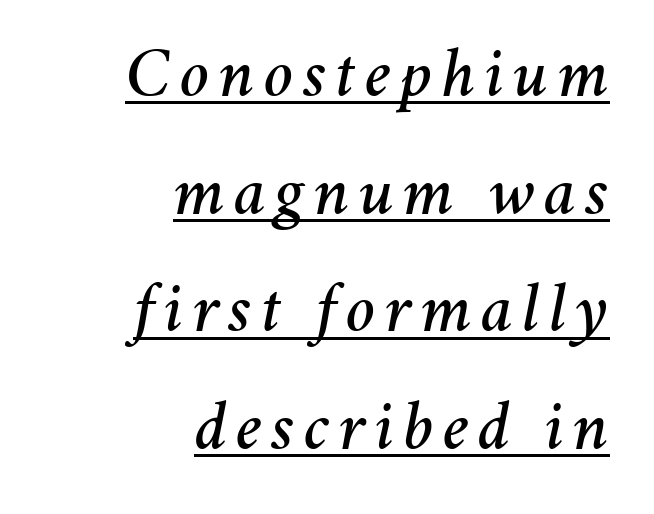
The image shows 70 px text type, italic (leaning right); set right-aligned, normal line spacing (1.68x), underlined; medium stroke contrast and a medium x-height.
